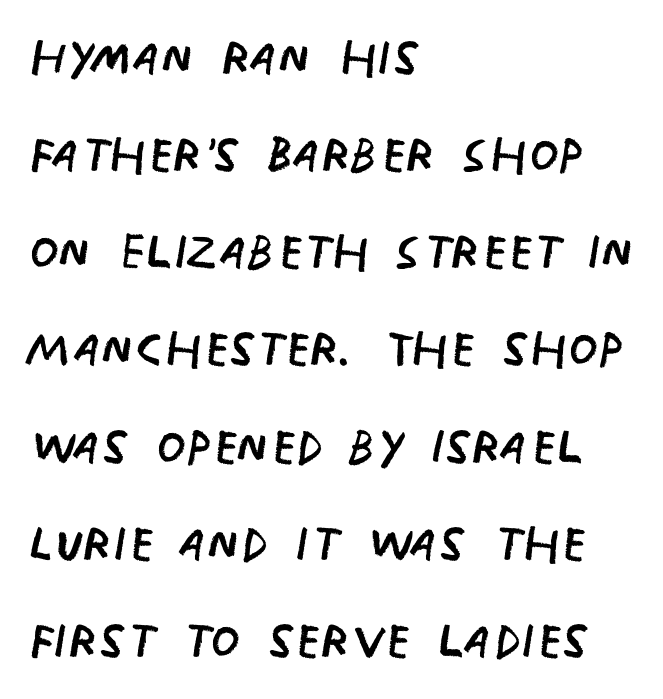
The image shows 67 px regular-weight, condensed sans-serif type; set left-aligned, normal line spacing (1.45x), normal letter spacing, not underlined; low stroke contrast and a large x-height.
